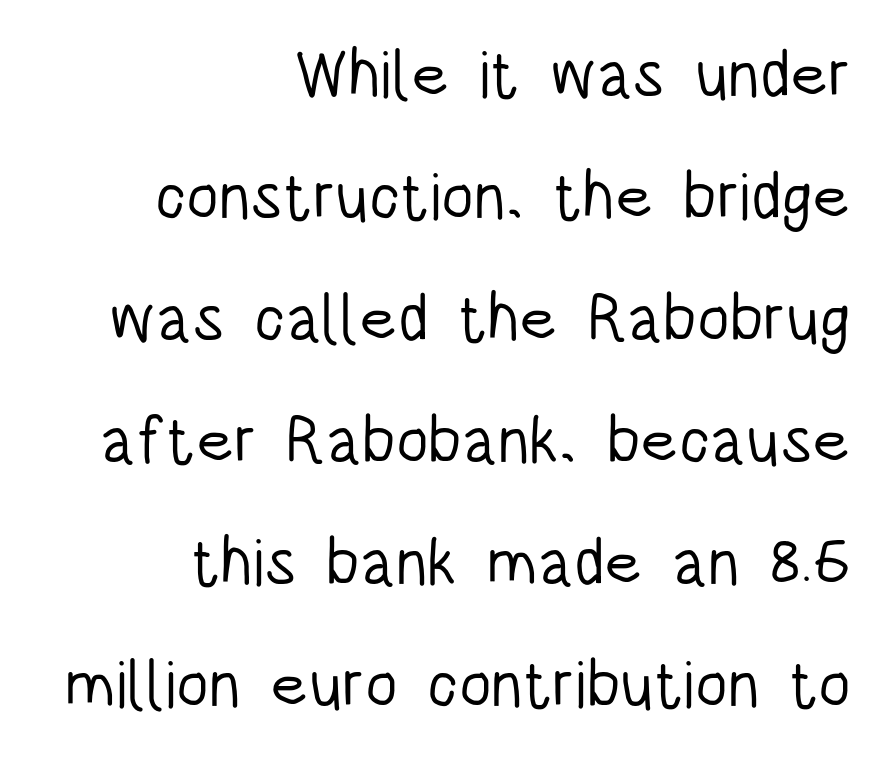
The image shows 66 px light, condensed sans-serif type, upright; set right-aligned, line spacing 1.85x, normal letter spacing, not underlined; low stroke contrast and a large x-height.
